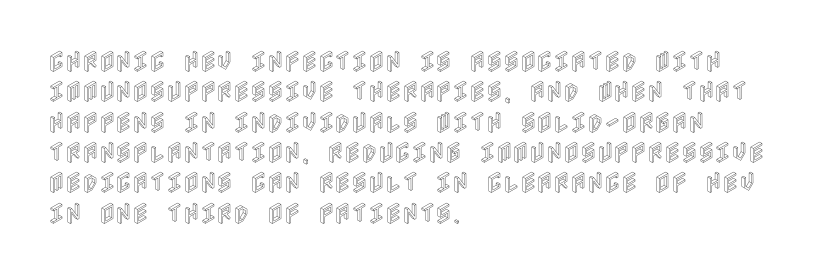
{"italic": "no", "underline": "no", "align": "left", "line_spacing": "normal", "line_spacing_ratio": 1.32, "letter_spacing": "normal", "letter_spacing_em": 0.0, "glyph_px": 23}
